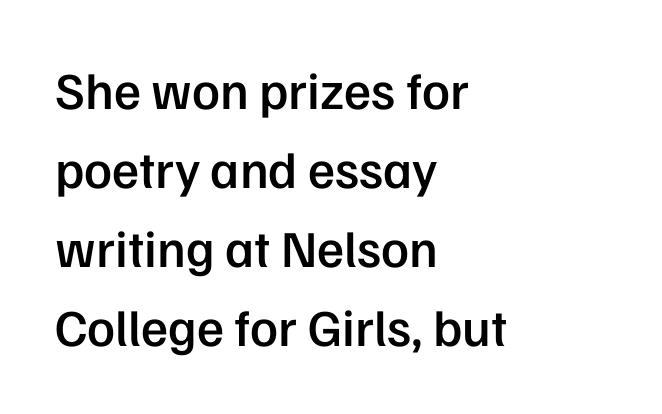
The image shows 52 px semibold sans-serif type, upright; set left-aligned, normal line spacing (1.52x), normal letter spacing, not underlined; low stroke contrast and a medium x-height.
